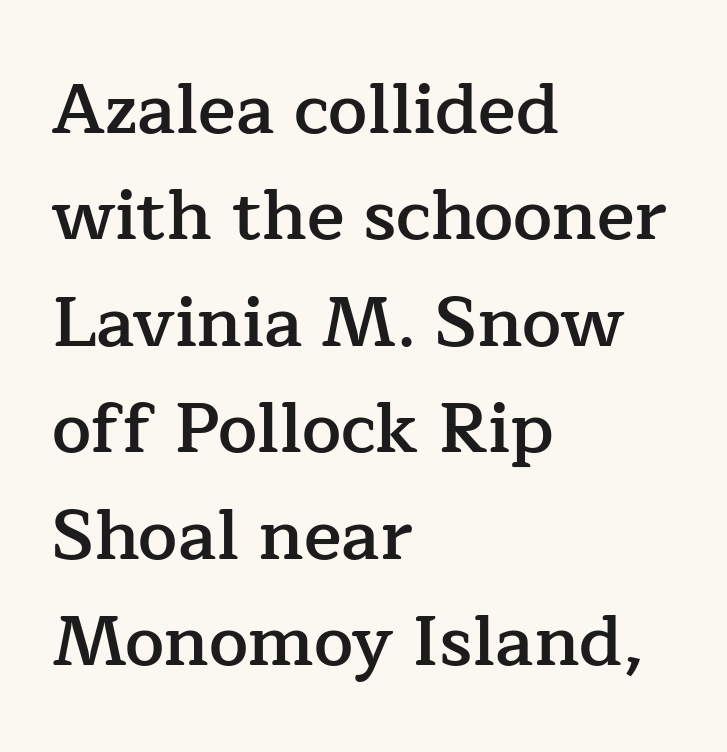
Q: Is the text bold? A: Semi-bold.
Q: Is the text italic (slanted)? A: No, it is upright.
Q: Is the typeface a serif or a sans-serif typeface? A: Serif.
Q: Is the text underlined? A: No.
Q: How is the paragraph aligned? A: Left-aligned.
Q: Is the spacing between letters normal or unusually wide? A: Normal.
Q: Is the spacing between lines tight, normal or loose? A: Normal.
Q: Width (condensed, normal, or wide)? A: Normal.
Q: Stroke contrast? A: Low.
Q: x-height? A: Medium.
Q: Monospaced? A: No.
